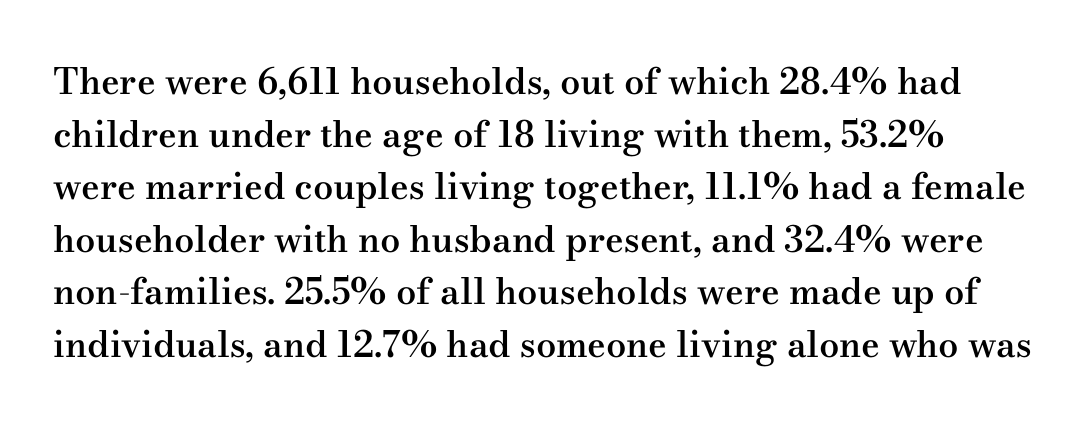
Does the type have serifs? Yes, each stem ends in a small foot. This is the in-between weight designers call semibold or demi. The specimen omits any rule beneath the text block's lines. Each letter keeps its own natural width here, so spacing adapts to shape.
